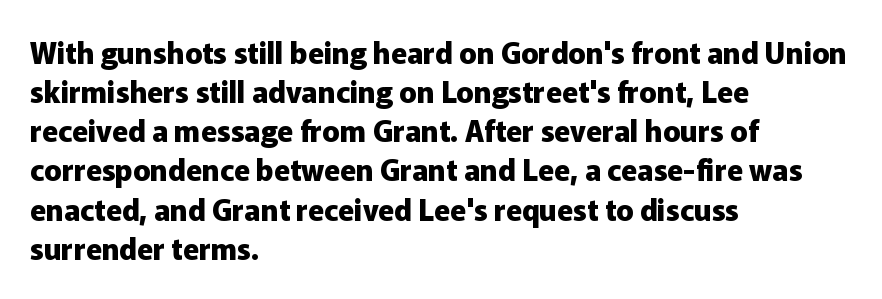
Q: Is the text bold? A: Yes.
Q: Is the text italic (slanted)? A: No, it is upright.
Q: Is the typeface a serif or a sans-serif typeface? A: Sans-serif.
Q: Is the text underlined? A: No.
Q: How is the paragraph aligned? A: Left-aligned.
Q: Is the spacing between letters normal or unusually wide? A: Normal.
Q: Is the spacing between lines tight, normal or loose? A: Normal.
Q: Width (condensed, normal, or wide)? A: Normal.
Q: Stroke contrast? A: Low.
Q: x-height? A: Medium.
Q: Monospaced? A: No.
